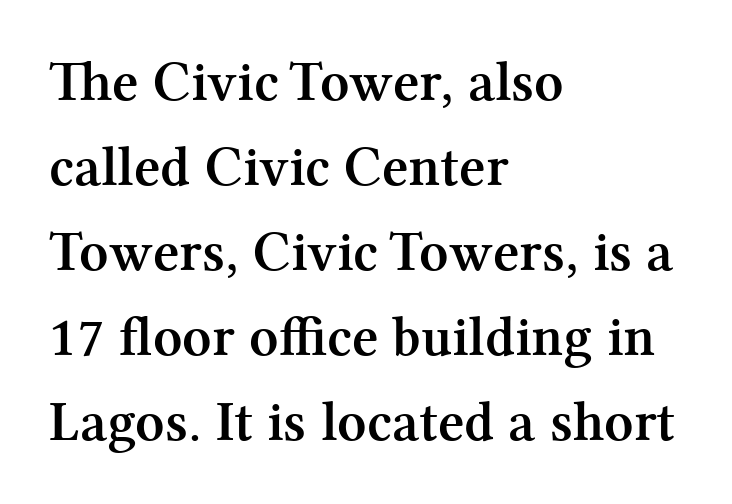
{"serif": "yes", "italic": "no", "bold": "yes", "weight": "semibold", "width": "normal", "stroke_contrast": "medium", "x_height": "medium", "monospaced": "no", "underline": "no", "align": "left", "line_spacing": "normal", "line_spacing_ratio": 1.49, "letter_spacing": "normal", "letter_spacing_em": 0.0, "glyph_px": 57}
